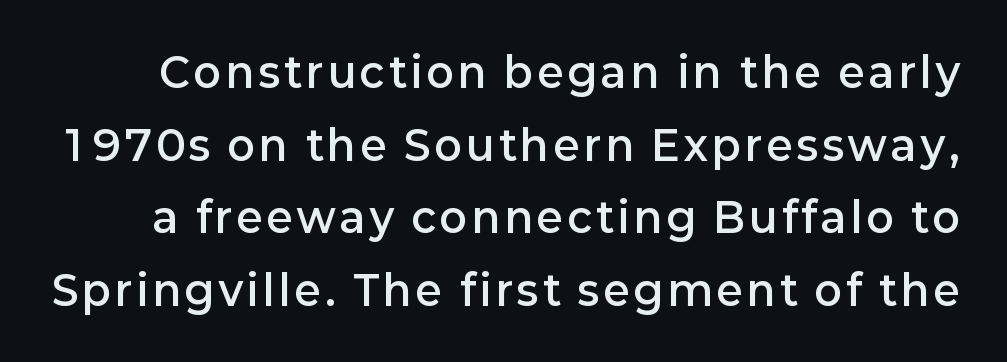
Q: Is the text bold? A: Semi-bold.
Q: Is the text italic (slanted)? A: No, it is upright.
Q: Is the typeface a serif or a sans-serif typeface? A: Sans-serif.
Q: Is the text underlined? A: No.
Q: Width (condensed, normal, or wide)? A: Normal.
Q: Stroke contrast? A: Low.
Q: x-height? A: Medium.
Q: Monospaced? A: No.
